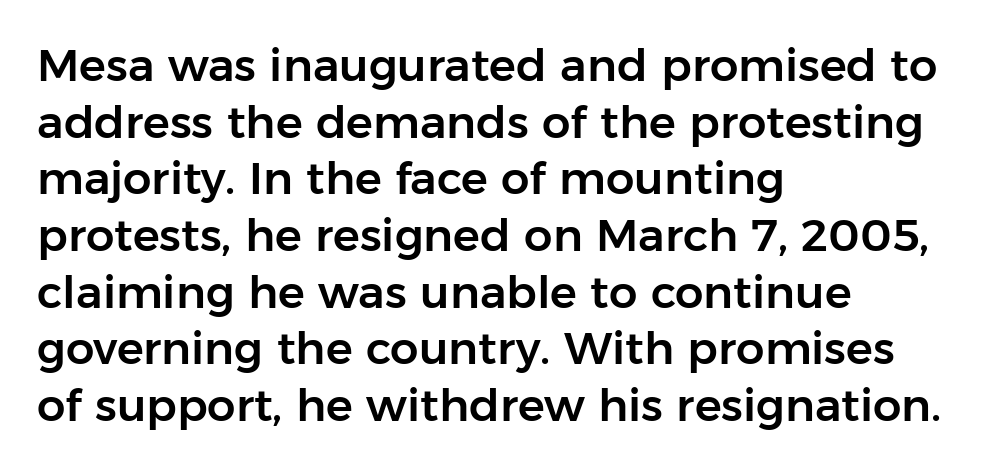
Q: Is the text italic (slanted)? A: No, it is upright.
Q: Is the typeface a serif or a sans-serif typeface? A: Sans-serif.
Q: Is the text underlined? A: No.
Q: How is the paragraph aligned? A: Left-aligned.
Q: Is the spacing between letters normal or unusually wide? A: Normal.
Q: Is the spacing between lines tight, normal or loose? A: Normal.
Q: Width (condensed, normal, or wide)? A: Normal.
Q: Stroke contrast? A: Low.
Q: x-height? A: Medium.
Q: Monospaced? A: No.
